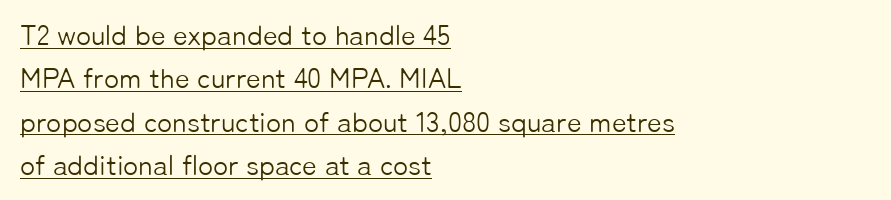
Q: Is the text bold? A: No.
Q: Is the text italic (slanted)? A: No, it is upright.
Q: Is the typeface a serif or a sans-serif typeface? A: Sans-serif.
Q: Is the text underlined? A: Yes.
Q: How is the paragraph aligned? A: Left-aligned.
Q: Is the spacing between letters normal or unusually wide? A: Normal.
Q: Is the spacing between lines tight, normal or loose? A: Normal.
Q: Width (condensed, normal, or wide)? A: Normal.
Q: Stroke contrast? A: Low.
Q: x-height? A: Medium.
Q: Monospaced? A: No.
